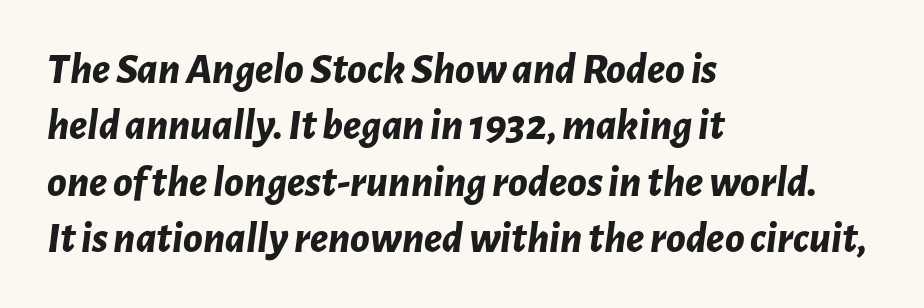
Q: Is the text bold? A: Yes.
Q: Is the text italic (slanted)? A: Yes, it leans right by about 7 degrees.
Q: Is the text underlined? A: No.
Q: How is the paragraph aligned? A: Left-aligned.
Q: Is the spacing between letters normal or unusually wide? A: Normal.
Q: Is the spacing between lines tight, normal or loose? A: Normal.
Q: Width (condensed, normal, or wide)? A: Normal.
Q: Stroke contrast? A: Low.
Q: x-height? A: Medium.
Q: Monospaced? A: No.
